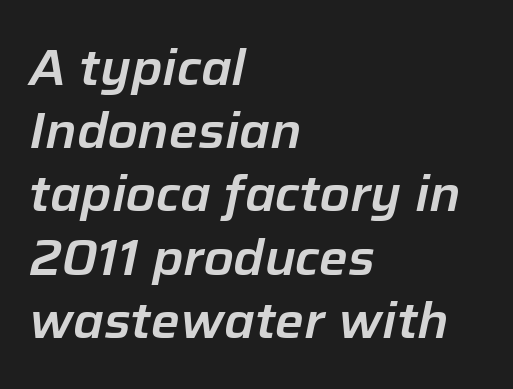
The image shows 49 px text type, italic (leaning right); set left-aligned, normal line spacing (1.29x), normal letter spacing, not underlined; low stroke contrast and a medium x-height.
